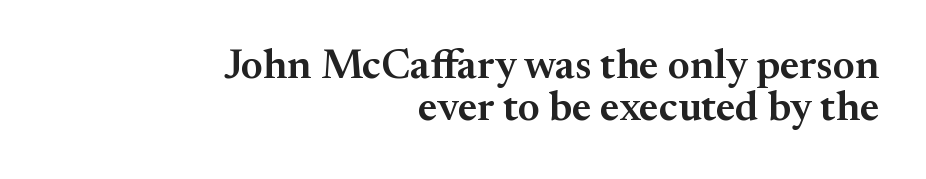
{"serif": "yes", "italic": "no", "bold": "semi", "weight": "semibold", "width": "normal", "stroke_contrast": "medium", "x_height": "small", "monospaced": "no", "underline": "no", "align": "right", "line_spacing": "tight", "line_spacing_ratio": 1.0, "letter_spacing": "normal", "letter_spacing_em": 0.0, "glyph_px": 42}
